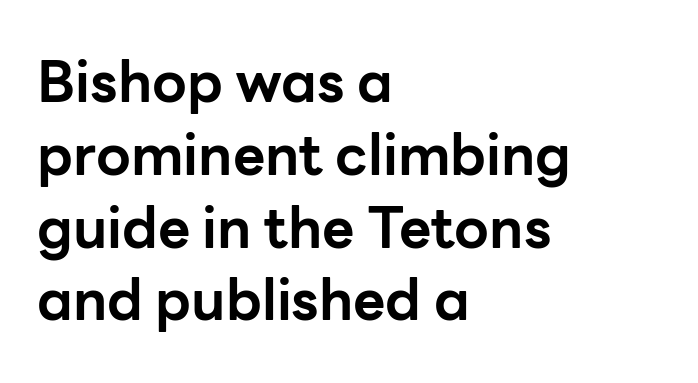
{"serif": "no", "italic": "no", "bold": "yes", "weight": "bold", "width": "normal", "stroke_contrast": "low", "x_height": "medium", "monospaced": "no", "underline": "no", "align": "left", "line_spacing": "normal", "line_spacing_ratio": 1.3, "letter_spacing": "normal", "letter_spacing_em": 0.0, "glyph_px": 56}
